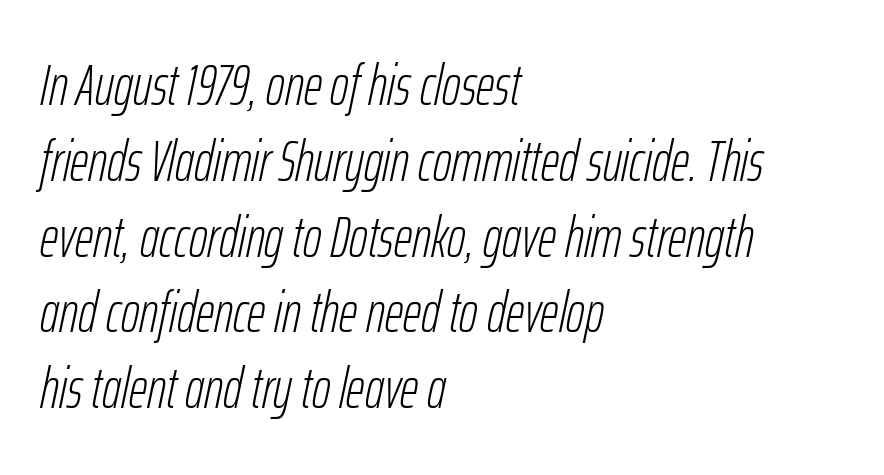
{"italic": "yes", "lean": "right", "slant_degrees": 12, "bold": "no", "weight": "light", "width": "condensed", "stroke_contrast": "low", "x_height": "medium", "monospaced": "no", "underline": "no", "align": "left", "line_spacing": "normal", "line_spacing_ratio": 1.33, "letter_spacing": "normal", "letter_spacing_em": 0.0, "glyph_px": 57}
